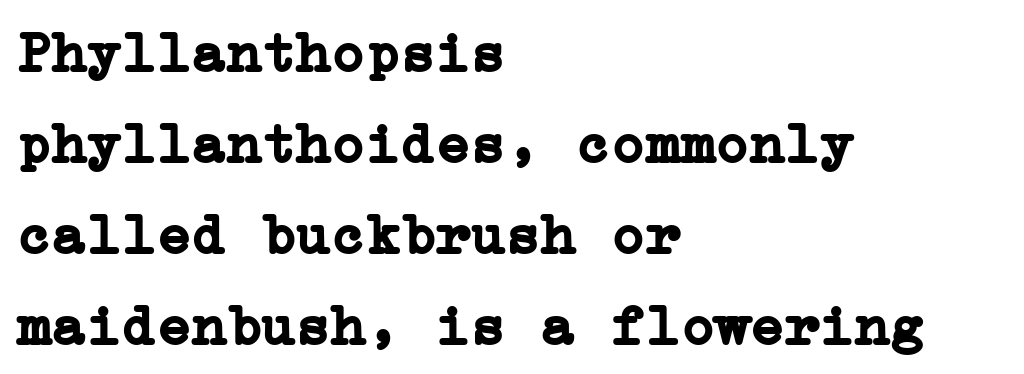
Q: Is the text bold? A: Yes.
Q: Is the text italic (slanted)? A: No, it is upright.
Q: Is the typeface a serif or a sans-serif typeface? A: Serif.
Q: Is the text underlined? A: No.
Q: How is the paragraph aligned? A: Left-aligned.
Q: Is the spacing between letters normal or unusually wide? A: Normal.
Q: Is the spacing between lines tight, normal or loose? A: Normal.
Q: Width (condensed, normal, or wide)? A: Normal.
Q: Stroke contrast? A: Low.
Q: x-height? A: Medium.
